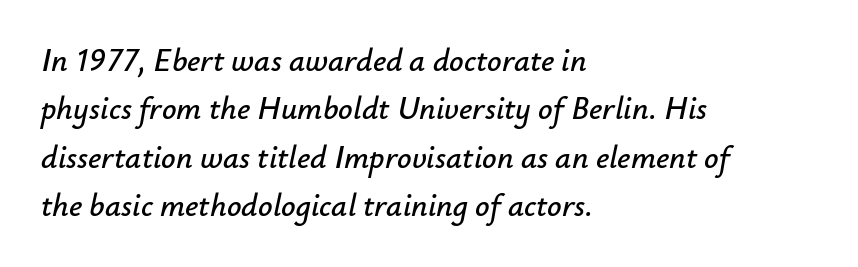
Q: Is the text italic (slanted)? A: Yes, it leans right by about 12 degrees.
Q: Is the text underlined? A: No.
Q: How is the paragraph aligned? A: Left-aligned.
Q: Is the spacing between letters normal or unusually wide? A: Normal.
Q: Is the spacing between lines tight, normal or loose? A: Normal.
Q: Width (condensed, normal, or wide)? A: Normal.
Q: Stroke contrast? A: Low.
Q: x-height? A: Small.
Q: Monospaced? A: No.
